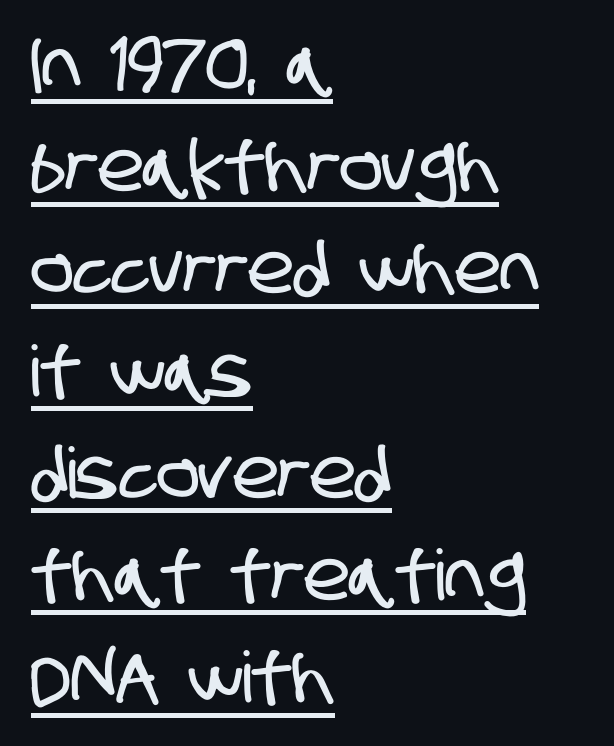
The image shows 70 px condensed sans-serif type; set left-aligned, normal line spacing (1.46x), normal letter spacing, underlined; low stroke contrast and a large x-height.
